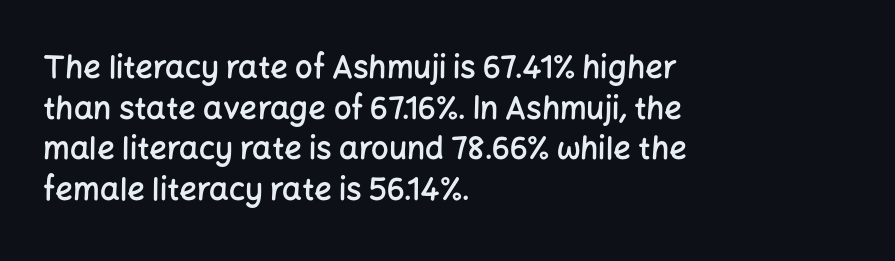
{"serif": "no", "italic": "no", "bold": "semi", "weight": "semibold", "width": "normal", "stroke_contrast": "low", "x_height": "medium", "monospaced": "no", "underline": "no", "align": "left", "line_spacing": "normal", "line_spacing_ratio": 1.31, "letter_spacing": "normal", "letter_spacing_em": 0.0, "glyph_px": 31}
